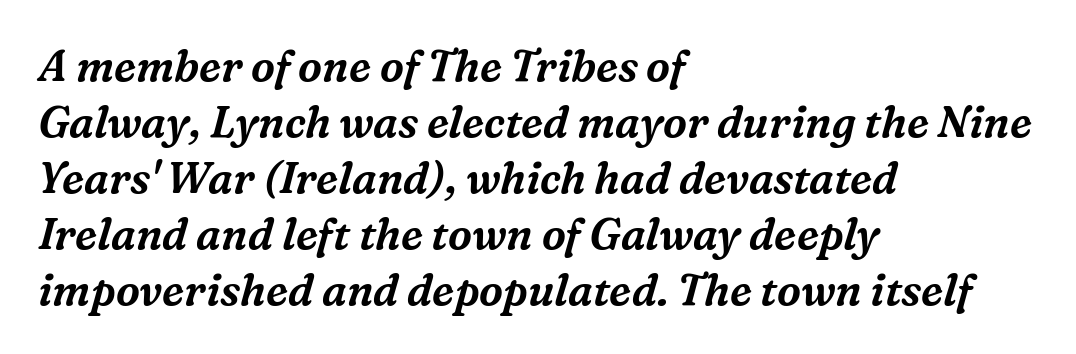
The image shows 43 px serif type, italic (leaning right); set left-aligned, normal line spacing (1.3x), normal letter spacing, not underlined; medium stroke contrast and a medium x-height.
